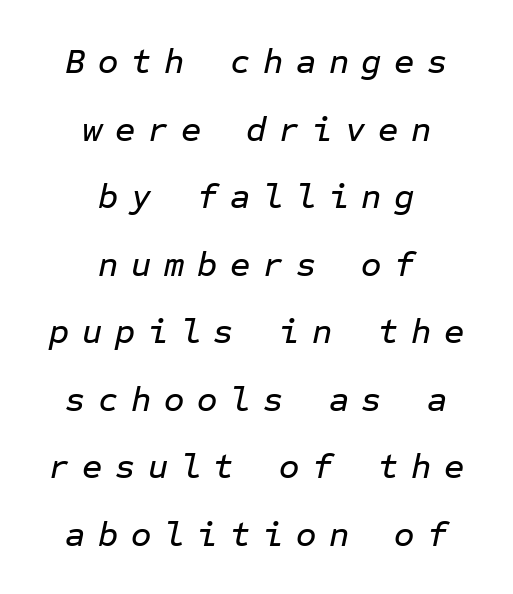
The image shows 35 px text type, italic (leaning right), monospaced; set centered, loose line spacing (1.93x), unusually wide letter spacing (+0.36 em), not underlined; low stroke contrast and a medium x-height.
